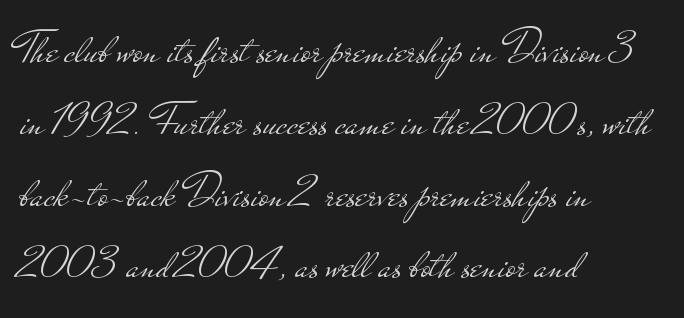
Regular leading. The baseline area is clear. Standard letterfit; no display-style spreading of the glyphs.
